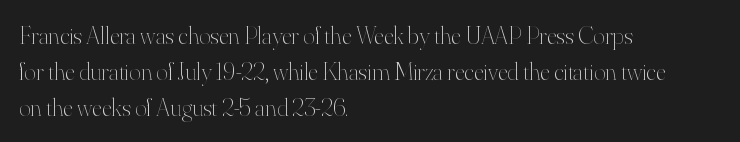
Q: Is the text bold? A: No.
Q: Is the text italic (slanted)? A: No, it is upright.
Q: Is the text underlined? A: No.
Q: How is the paragraph aligned? A: Left-aligned.
Q: Is the spacing between letters normal or unusually wide? A: Normal.
Q: Is the spacing between lines tight, normal or loose? A: Normal.
